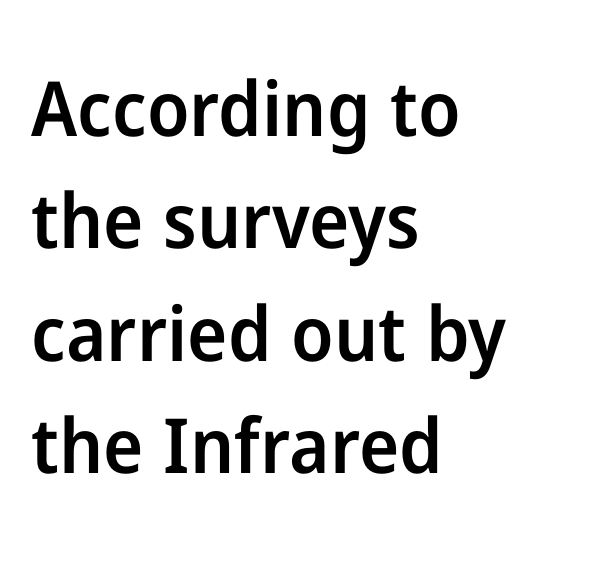
These lines are composed in type without serifs. Character widths vary here, with narrow letters taking less room than wide ones. The lettering stays uniformly vertical, giving the passage a roman look. Look at the stroke-to-counter ratio: somewhat heavy, a semibold. Standard letterfit; no display-style spreading of the glyphs. Horizontal bands of white between lines are of average thickness.
